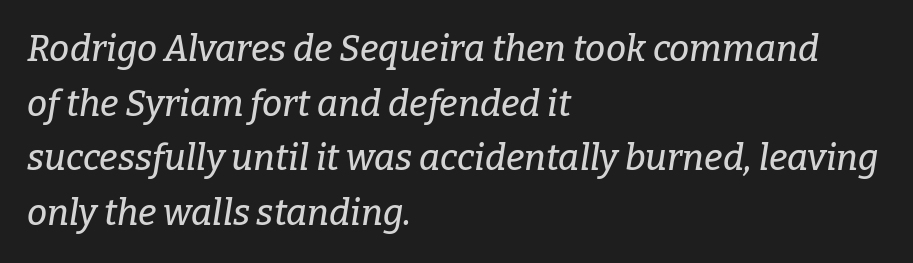
The image shows 36 px serif type, italic (leaning right); set left-aligned, normal line spacing (1.52x), normal letter spacing, not underlined; low stroke contrast and a medium x-height.
